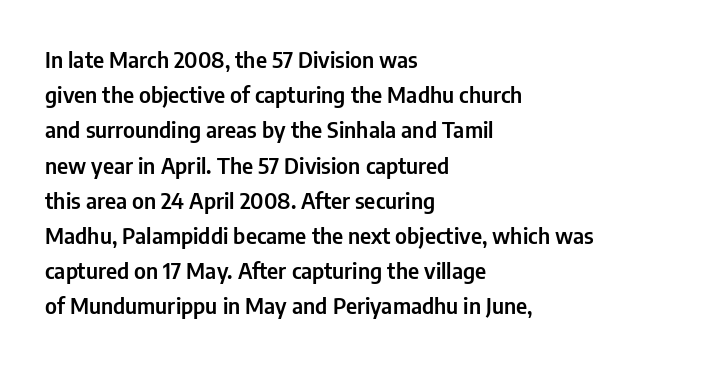
{"italic": "no", "underline": "no", "align": "left", "line_spacing": "normal", "line_spacing_ratio": 1.6, "letter_spacing": "normal", "letter_spacing_em": 0.0, "glyph_px": 22}
